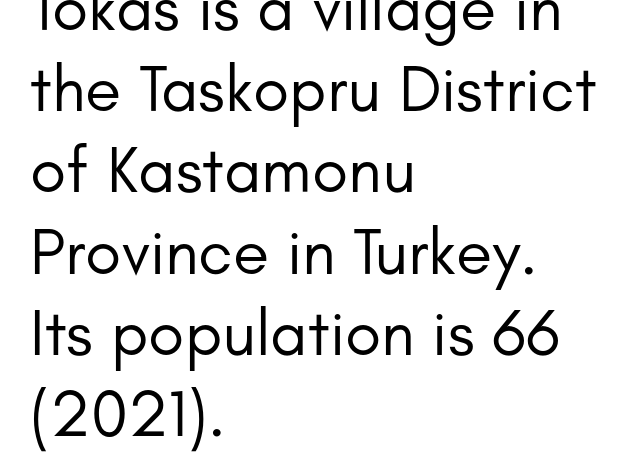
{"serif": "no", "italic": "no", "bold": "no", "weight": "regular", "width": "normal", "stroke_contrast": "low", "x_height": "small", "monospaced": "no", "underline": "no", "align": "left", "line_spacing_ratio": 1.23, "letter_spacing": "normal", "letter_spacing_em": 0.0, "glyph_px": 66}
